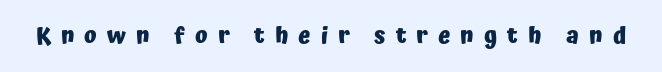
Every stem runs plumb, perpendicular to the baseline. Bare-footed words on every line. The tracking jumps out immediately: characters are airy and widely separated. Plenty of ink on the page — the face is bold.
